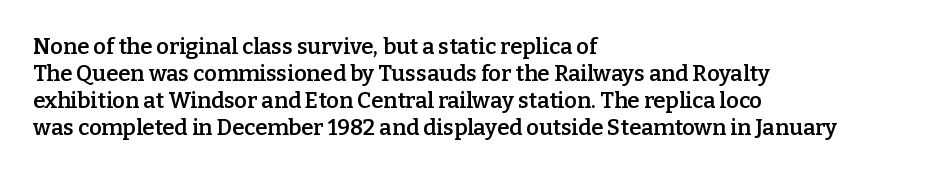
Q: Is the text bold? A: Semi-bold.
Q: Is the text italic (slanted)? A: No, it is upright.
Q: Is the text underlined? A: No.
Q: How is the paragraph aligned? A: Left-aligned.
Q: Is the spacing between letters normal or unusually wide? A: Normal.
